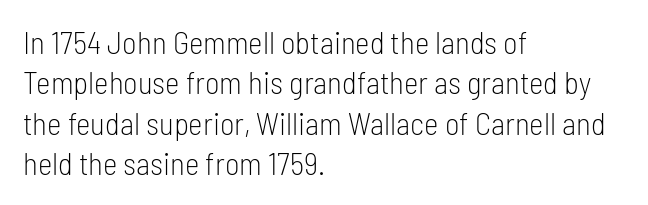
The rendering anchors every line to the left-hand side. Notice how the stems are strictly vertical — no italics here. Each letter's strokes conclude bluntly, with no projecting serifs. Summary of vertical rhythm: regular, with standard interline spacing.
